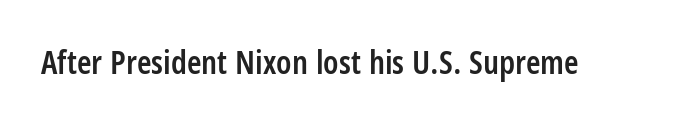
{"serif": "no", "italic": "no", "bold": "semi", "weight": "semibold", "width": "condensed", "stroke_contrast": "low", "x_height": "large", "monospaced": "no", "underline": "no", "letter_spacing": "normal", "letter_spacing_em": 0.0, "glyph_px": 33}
